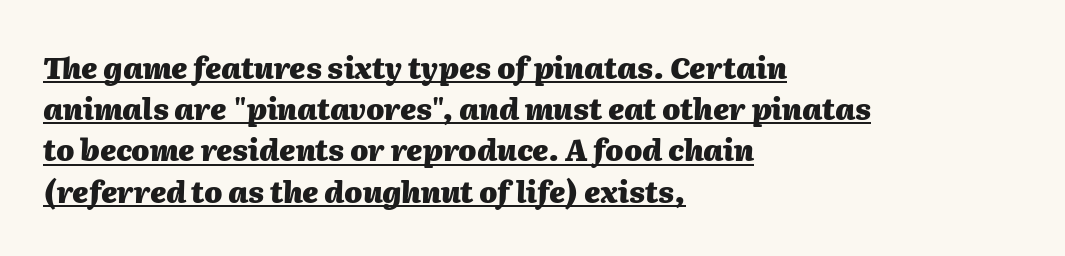
{"italic": "yes", "lean": "right", "slant_degrees": 2, "bold": "yes", "weight": "heavy", "width": "normal", "stroke_contrast": "medium", "x_height": "medium", "monospaced": "no", "underline": "yes", "align": "left", "line_spacing": "normal", "line_spacing_ratio": 1.42, "letter_spacing": "normal", "letter_spacing_em": 0.0, "glyph_px": 29}
